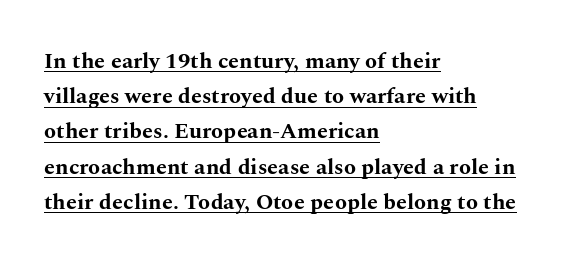
{"italic": "no", "bold": "yes", "underline": "yes", "align": "left", "line_spacing": "normal", "line_spacing_ratio": 1.6, "letter_spacing": "normal", "letter_spacing_em": 0.0, "glyph_px": 22}
